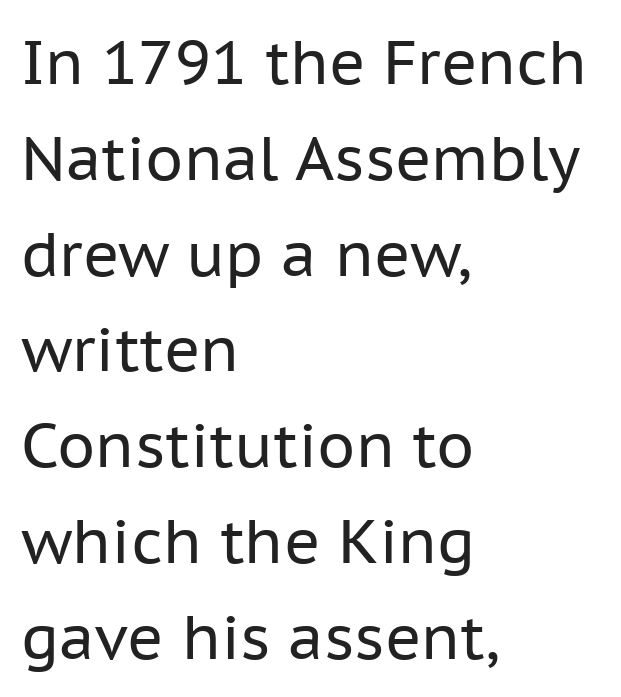
The image shows 61 px regular-weight sans-serif type, upright; set left-aligned, normal line spacing (1.57x), normal letter spacing, not underlined; low stroke contrast and a medium x-height.
